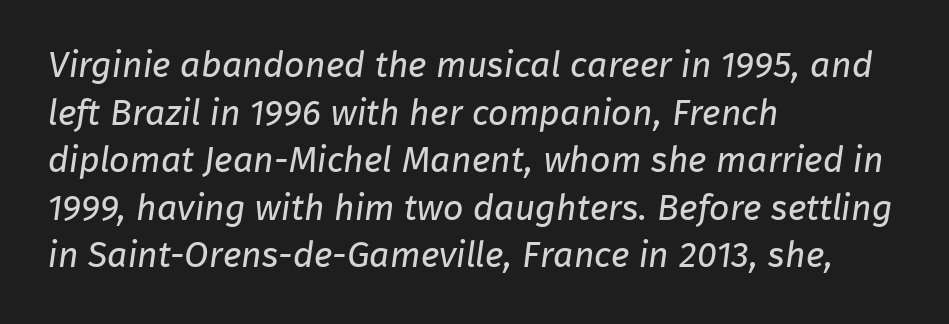
The image shows 36 px regular-weight sans-serif type; set left-aligned, normal line spacing (1.32x), normal letter spacing, not underlined; low stroke contrast and a medium x-height.
